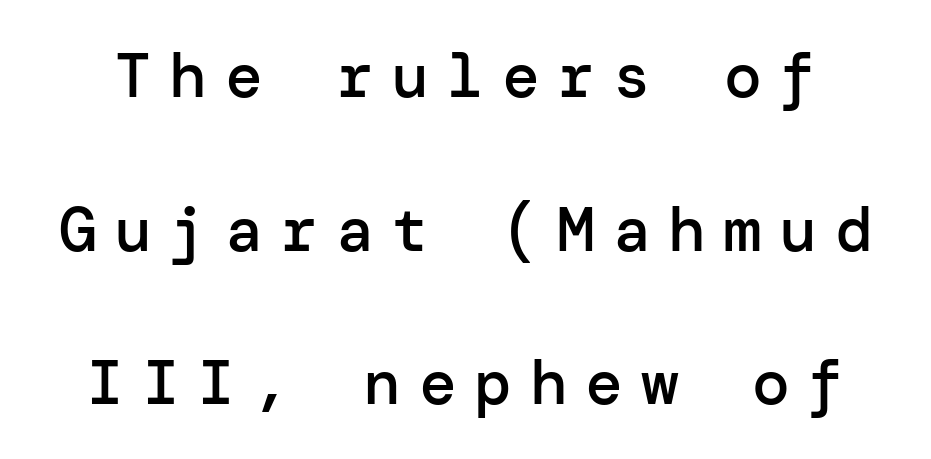
This is roman type, the default non-slanted kind. How are the letters spaced? Widely, with obvious added tracking. Stems and bowls a touch heavier than normal — semibold. Underline: absent. Regarding serifs, this sample does without them.
